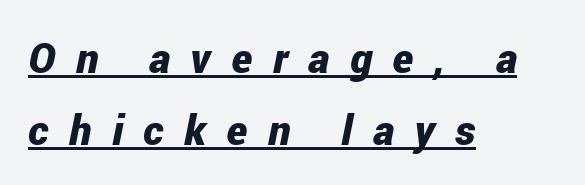
This sample has the flowing, uneven cadence of proportional lettering. The face used here is rendered with a markedly widened letterfit. Leftover space on each line is placed entirely after the last word. Students, this is bold: see how much ink each stroke carries. Students, observe the line beneath the letters — that is underlining. Emphasis-style slanted type is in use.
